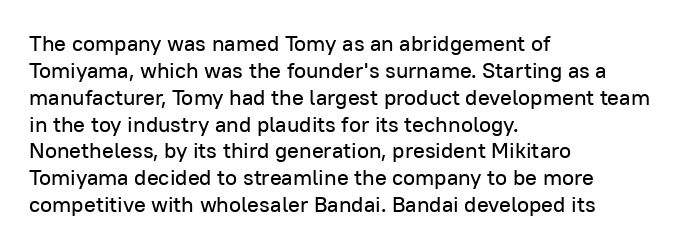
Q: Is the text italic (slanted)? A: No, it is upright.
Q: Is the text underlined? A: No.
Q: How is the paragraph aligned? A: Left-aligned.
Q: Is the spacing between letters normal or unusually wide? A: Normal.
